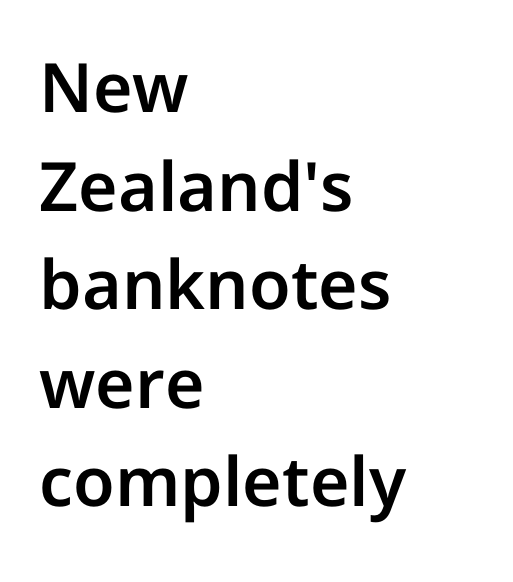
A bare baseline throughout the passage. Line spacing here is normal. The characters display no serif detailing; their extremities are plain. Letter spacing: default. Line starts are locked; line ends wander. Characters remain perfectly vertical along every line.
